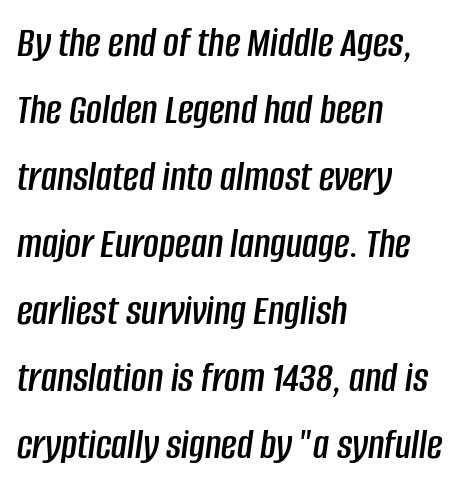
Here the designer chose a conventional face with non-uniform glyph widths. Tracking value appears to be zero — textbook default spacing. The typography opts for an oblique posture over an upright one. Short and long lines alike share a common starting point at left. Rule under the text: the space is simply empty.
